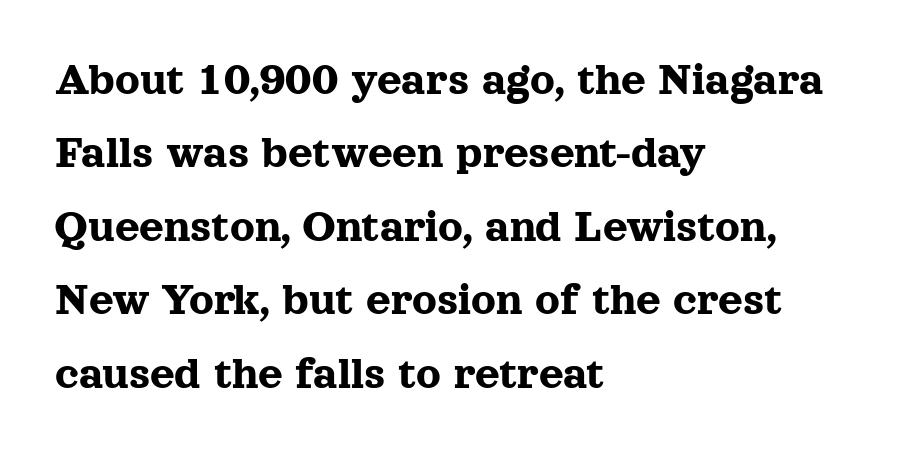
The image shows 48 px serif type, upright; set left-aligned, normal line spacing (1.53x), normal letter spacing, not underlined; a medium x-height.
